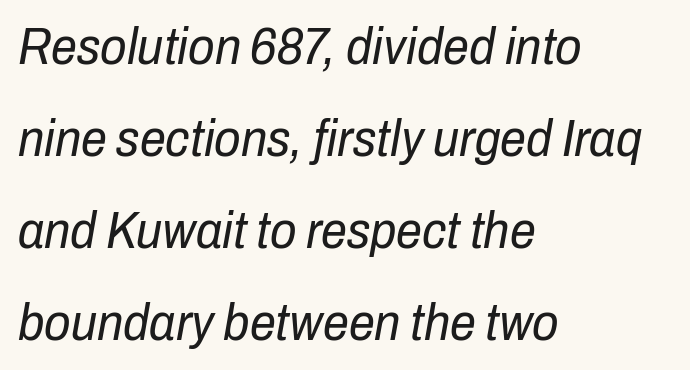
The rendering anchors every line to the left-hand side. The passage shown is typed in a proportional face where columns would drift. The letterforms sit shoulder to shoulder at normal distance. Words float on clear page, feet unadorned.
